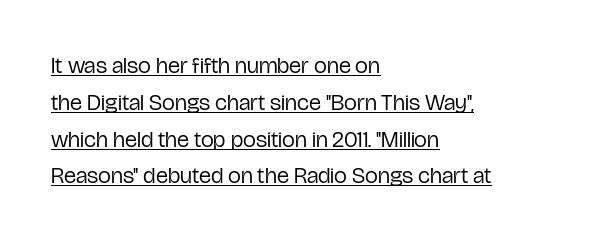
The image shows 23 px text type, upright; set left-aligned, normal line spacing (1.6x), normal letter spacing, underlined.
